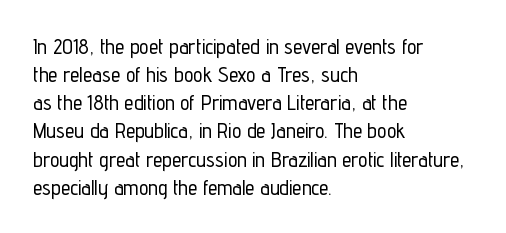
Q: Is the text italic (slanted)? A: No, it is upright.
Q: Is the text underlined? A: No.
Q: How is the paragraph aligned? A: Left-aligned.
Q: Is the spacing between letters normal or unusually wide? A: Normal.
Q: Is the spacing between lines tight, normal or loose? A: Normal.
